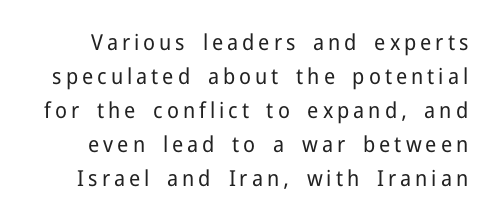
Each stroke keeps to a modest, everyday thickness or less. Notice how descenders clear the ascenders below comfortably — that's standard leading. Type without underlining. Quick note: not italic, upright.
